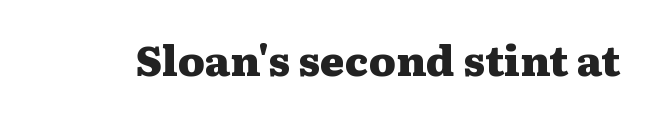
Q: Is the text bold? A: Yes.
Q: Is the text italic (slanted)? A: No, it is upright.
Q: Is the typeface a serif or a sans-serif typeface? A: Serif.
Q: Is the text underlined? A: No.
Q: Is the spacing between letters normal or unusually wide? A: Normal.
Q: Width (condensed, normal, or wide)? A: Wide.
Q: Stroke contrast? A: Medium.
Q: x-height? A: Medium.
Q: Monospaced? A: No.
